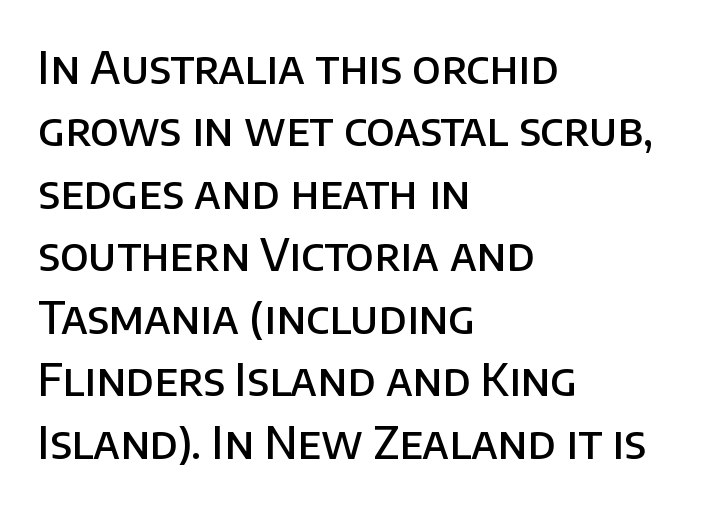
Q: Is the text bold? A: Semi-bold.
Q: Is the text italic (slanted)? A: No, it is upright.
Q: Is the typeface a serif or a sans-serif typeface? A: Sans-serif.
Q: Is the text underlined? A: No.
Q: How is the paragraph aligned? A: Left-aligned.
Q: Is the spacing between letters normal or unusually wide? A: Normal.
Q: Is the spacing between lines tight, normal or loose? A: Normal.
Q: Width (condensed, normal, or wide)? A: Normal.
Q: Stroke contrast? A: Low.
Q: x-height? A: Large.
Q: Monospaced? A: No.
